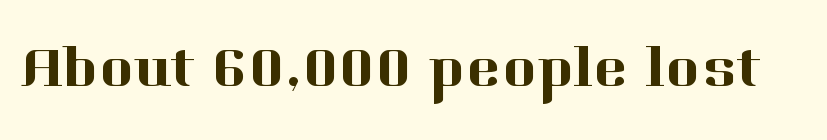
The image shows 59 px serif type, upright; set normal letter spacing, not underlined; high stroke contrast and a medium x-height.
